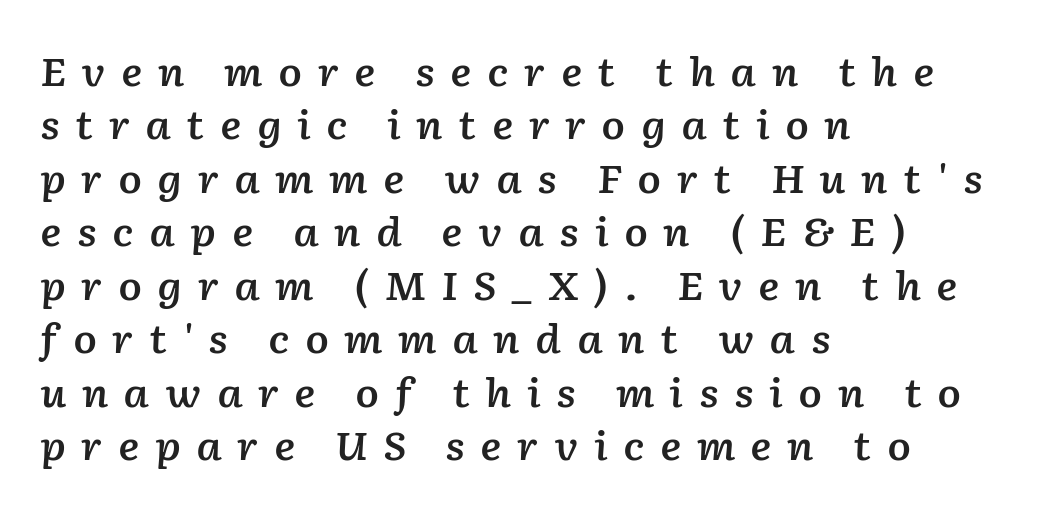
These words are printed semibold, heavier than regular yet not bold. In terms of letterspacing, this is a distinctly airy, spread setting. Interline gaps are of average width in this sample. Varying glyph widths throughout — classic text-font behaviour.
